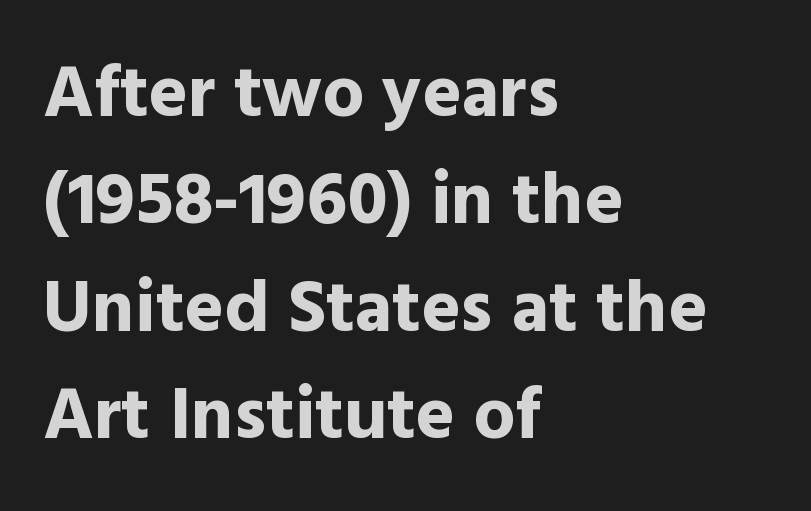
{"serif": "no", "italic": "no", "bold": "yes", "weight": "bold", "width": "normal", "x_height": "medium", "monospaced": "no", "underline": "no", "align": "left", "line_spacing": "normal", "line_spacing_ratio": 1.45, "letter_spacing": "normal", "letter_spacing_em": 0.0, "glyph_px": 74}
